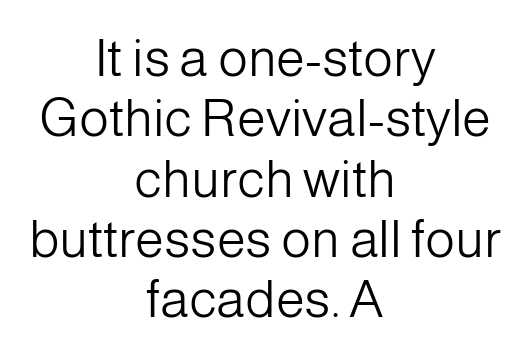
The typeface has the unassuming heft of standard copy or less. A typesetter would call this proportional, since set widths differ per character. Both edges are ragged and mirror each other, which tells us the setting is centered. Style check: upright. Check under the words: just untouched page.
